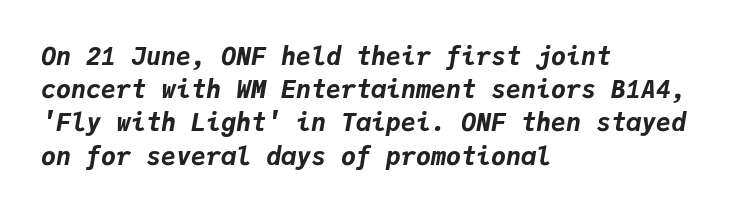
Check under the words: just untouched page. Does the copy run flush right? No — it runs flush left. Designer's note — italics engaged. Vertically, the passage feels balanced, rows spaced as you'd expect. Look at the stroke-to-counter ratio: heavy, a bold. Students, note that the glyphs here touch the page at normal intervals.
